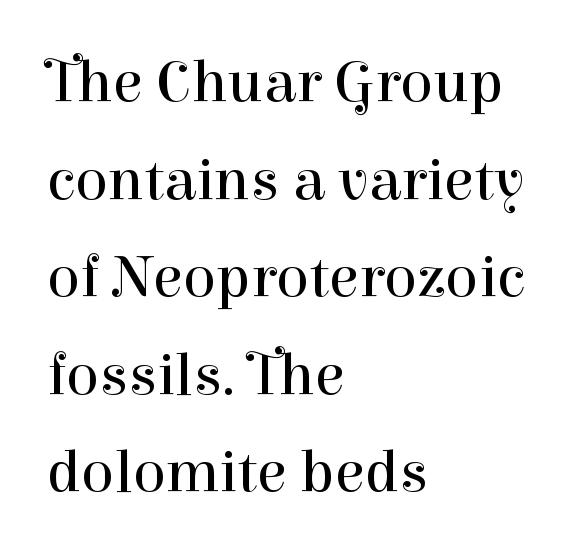
You can tell from the footed stems that serif type was used. Between one letter and the next there's only the usual sliver of space. The passage shown is typed in a proportional face where columns would drift. The paragraph has a hard left edge and a soft right edge. A clean baseline with only descenders dipping below it.
